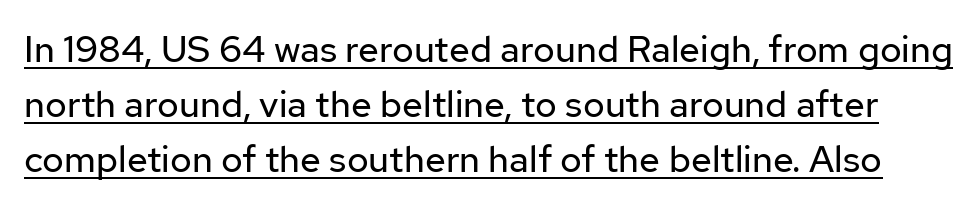
{"serif": "no", "italic": "no", "bold": "no", "weight": "regular", "width": "normal", "stroke_contrast": "low", "x_height": "medium", "monospaced": "no", "underline": "yes", "line_spacing": "normal", "line_spacing_ratio": 1.49, "letter_spacing": "normal", "letter_spacing_em": 0.0, "glyph_px": 37}
